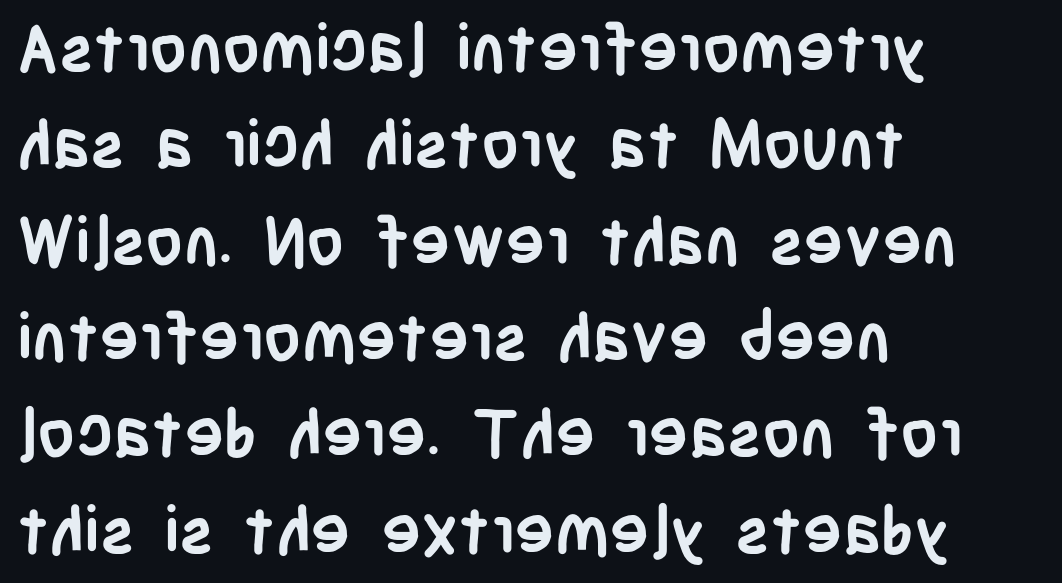
{"serif": "no", "italic": "no", "bold": "yes", "weight": "semibold", "width": "condensed", "stroke_contrast": "low", "x_height": "large", "monospaced": "no", "underline": "no", "align": "left", "line_spacing": "normal", "line_spacing_ratio": 1.46, "letter_spacing": "normal", "letter_spacing_em": 0.0, "glyph_px": 66}
